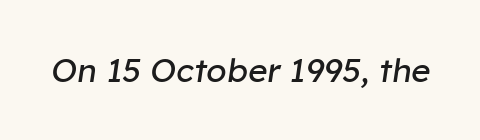
{"italic": "yes", "lean": "right", "slant_degrees": 8, "bold": "no", "weight": "regular", "width": "normal", "stroke_contrast": "low", "x_height": "medium", "monospaced": "no", "underline": "no", "letter_spacing": "normal", "letter_spacing_em": 0.0, "glyph_px": 33}
